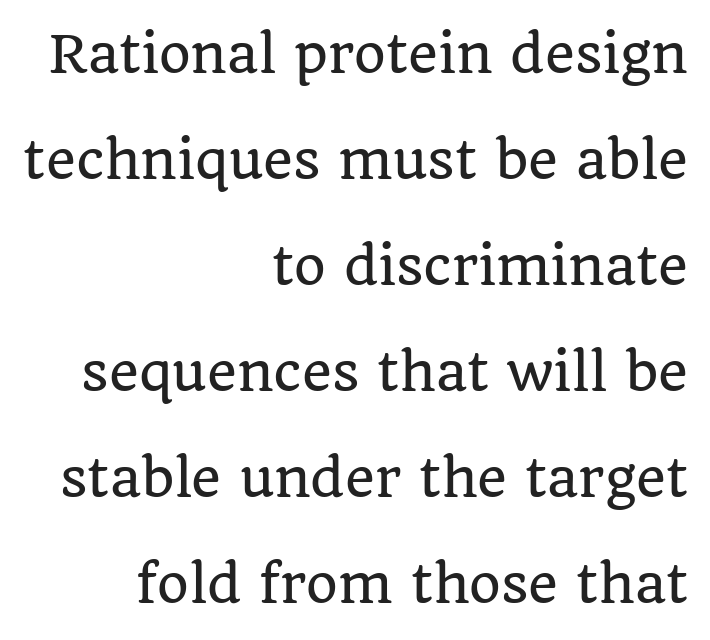
The image shows 51 px serif type, upright; set right-aligned, loose line spacing (2.08x), normal letter spacing, not underlined; low stroke contrast and a large x-height.
